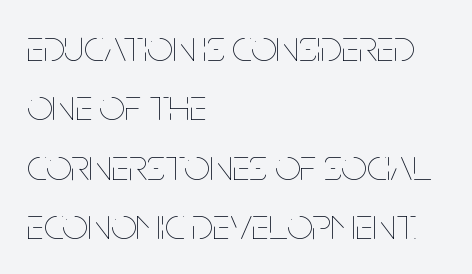
The image shows 45 px thin, condensed type, upright; set left-aligned, normal line spacing (1.32x), normal letter spacing, not underlined; low stroke contrast and a large x-height.
